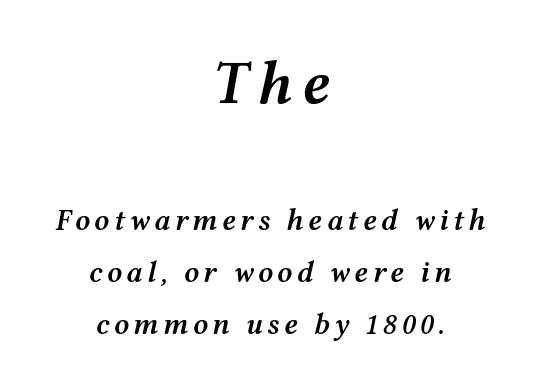
Notice the strokes are somewhat thickened but not fully heavy: this is a semibold. Centered paragraph, ragged on both sides. Looks like regular typesetting: each glyph gets only the width it needs. Does the lettering tilt? It does — this is italic.
